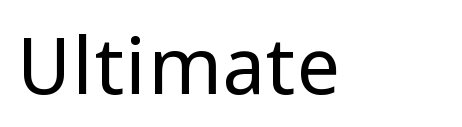
The image shows 80 px regular-weight sans-serif type, upright; set normal letter spacing, not underlined; low stroke contrast and a medium x-height.
